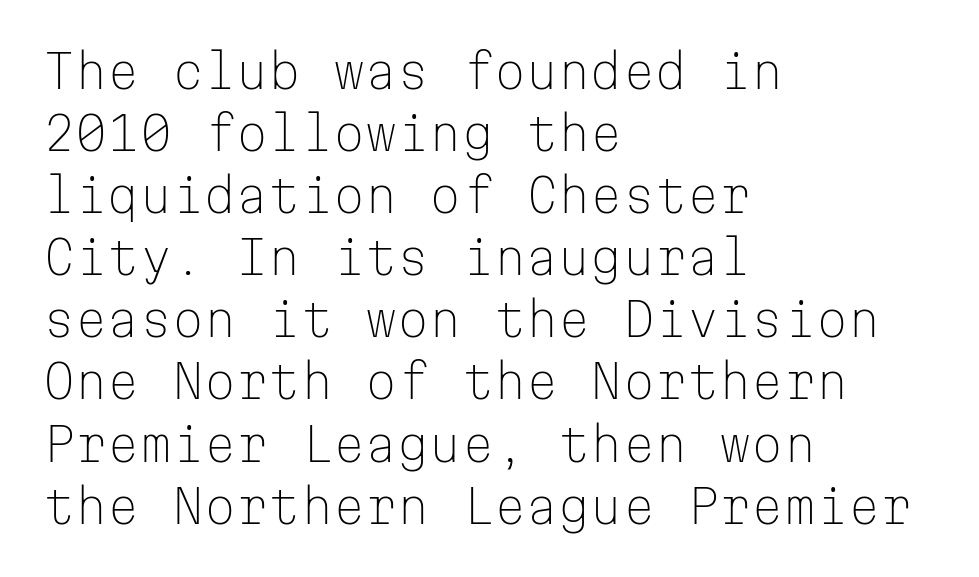
The image shows 46 px light sans-serif type, upright, monospaced; set left-aligned, normal line spacing (1.35x), normal letter spacing, not underlined; low stroke contrast and a medium x-height.
